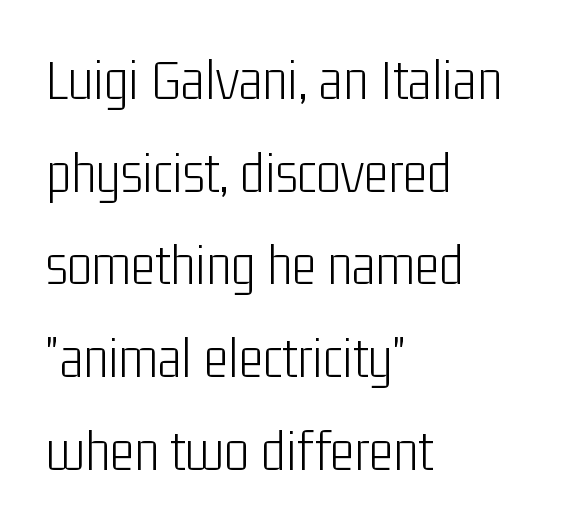
Letterform terminals end flat and unadorned throughout the passage. Stroke mass is kept to a normal reading level or below. Whoever set this chose a conventional vertical rhythm. Where is the straight margin? On the left.
